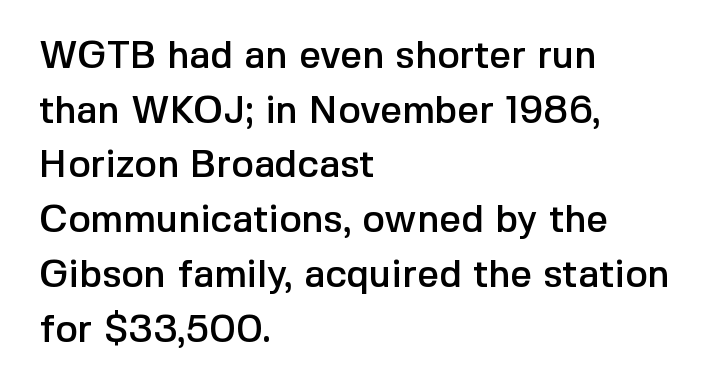
The image shows 38 px sans-serif type, upright; set left-aligned, normal line spacing (1.44x), normal letter spacing, not underlined; a medium x-height.
